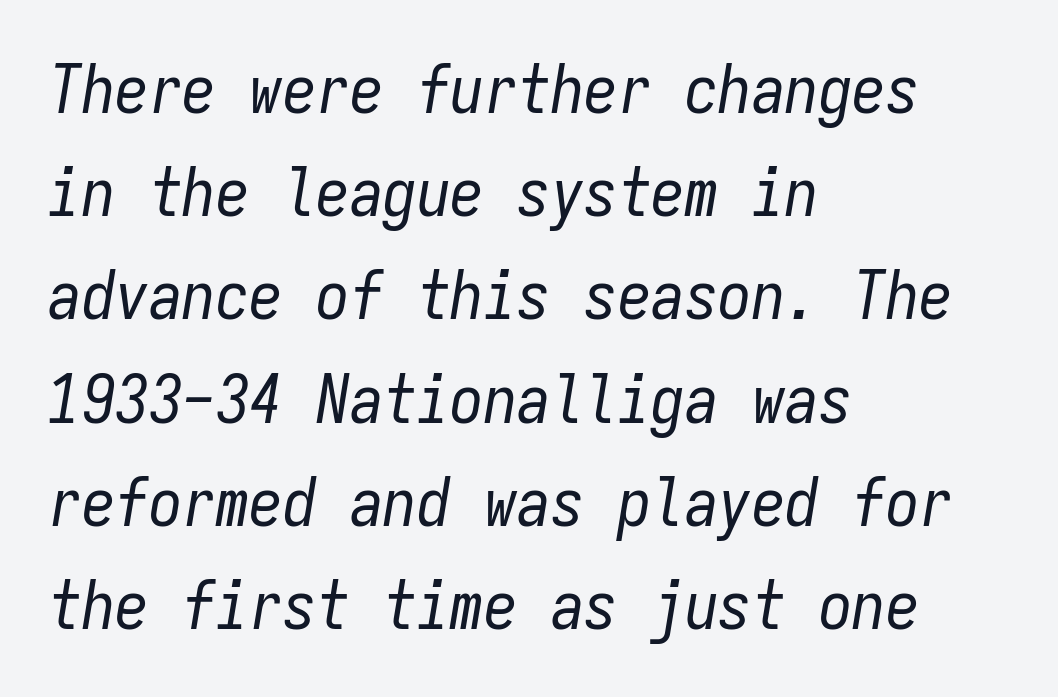
The image shows 67 px regular-weight, condensed type, italic (leaning right), monospaced; set left-aligned, normal line spacing (1.54x), normal letter spacing, not underlined; low stroke contrast and a medium x-height.
